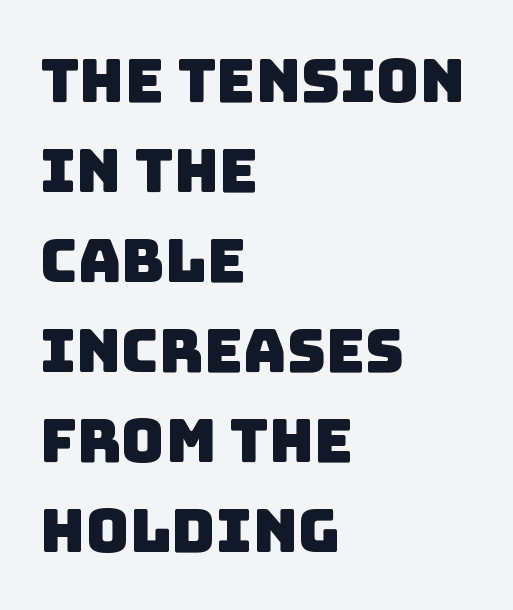
In CSS terms this would be text-align: left. These lines sit exactly where default settings would place them. Classification — sans serif. Underline: absent.
